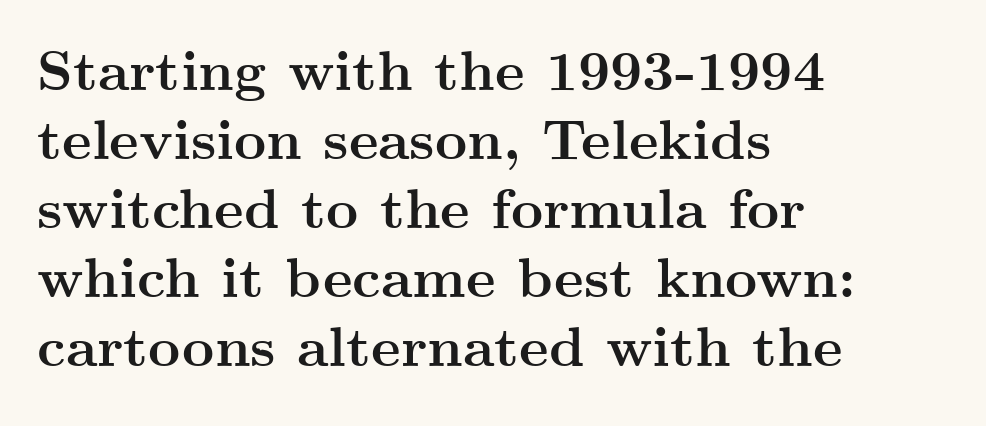
{"serif": "yes", "italic": "no", "bold": "yes", "weight": "semibold", "width": "wide", "stroke_contrast": "medium", "x_height": "small", "monospaced": "no", "underline": "no", "align": "left", "line_spacing_ratio": 1.23, "letter_spacing": "normal", "letter_spacing_em": 0.0, "glyph_px": 56}
